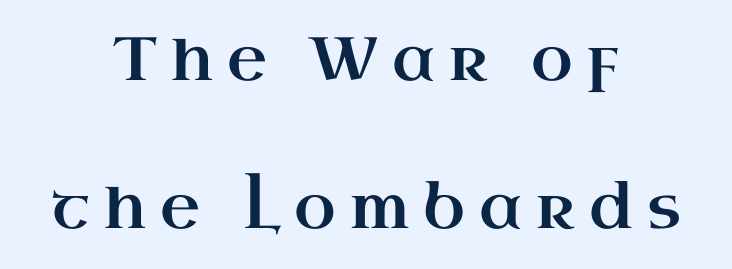
Note: serifs present on the glyphs. Airy leading. The passage shown has open, widely tracked lettering throughout. These lines are rendered in a variable-pitch font. The setting favours the middle, as headings and verse often do. Every character sits straight up, as roman type does.
